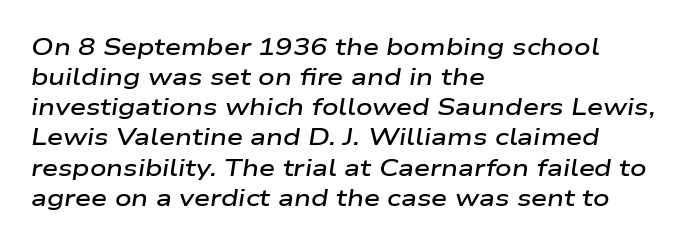
Any mark beneath the type? The region is blank. The passage shown leans; its letterforms are oblique. Vertically, the passage feels balanced, rows spaced as you'd expect. Caption: semibold face, moderately heavy strokes. Glyph-to-glyph distance matches everyday printed text. Teacher's note: observe the even left margin — that is flush-left alignment.
